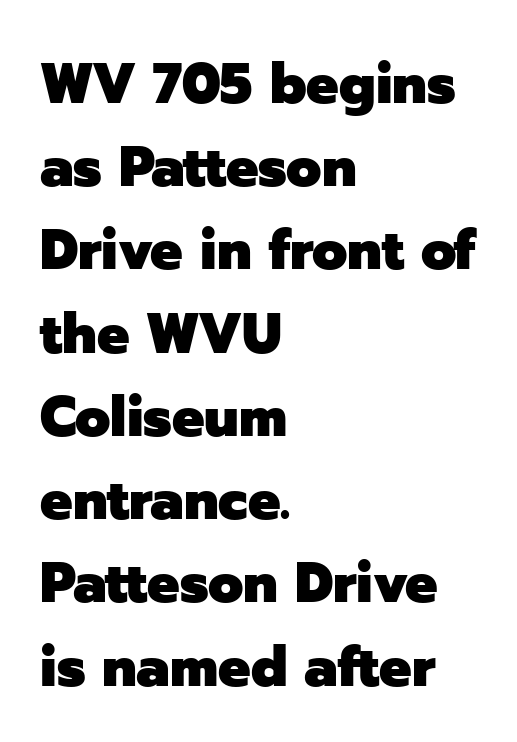
{"serif": "no", "italic": "no", "bold": "yes", "weight": "heavy", "width": "normal", "stroke_contrast": "low", "x_height": "medium", "monospaced": "no", "underline": "no", "align": "left", "line_spacing": "normal", "line_spacing_ratio": 1.46, "letter_spacing": "normal", "letter_spacing_em": 0.0, "glyph_px": 57}
